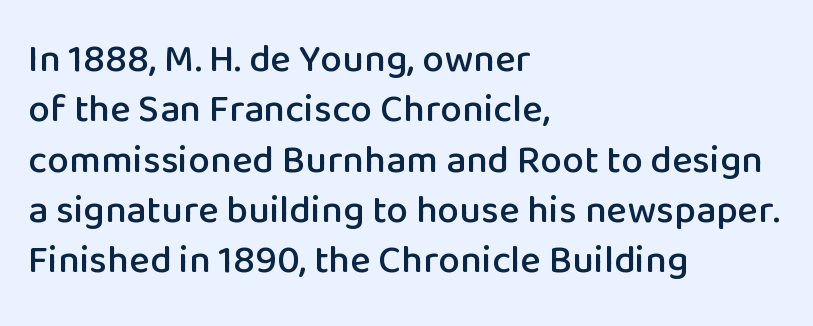
The passage shown is not underscored anywhere. These lines are rendered in a variable-pitch font. Letterform terminals end flat and unadorned throughout the passage. Line beginnings align vertically; line endings do not. You could call the tracking neutral — neither tight nor loose.
